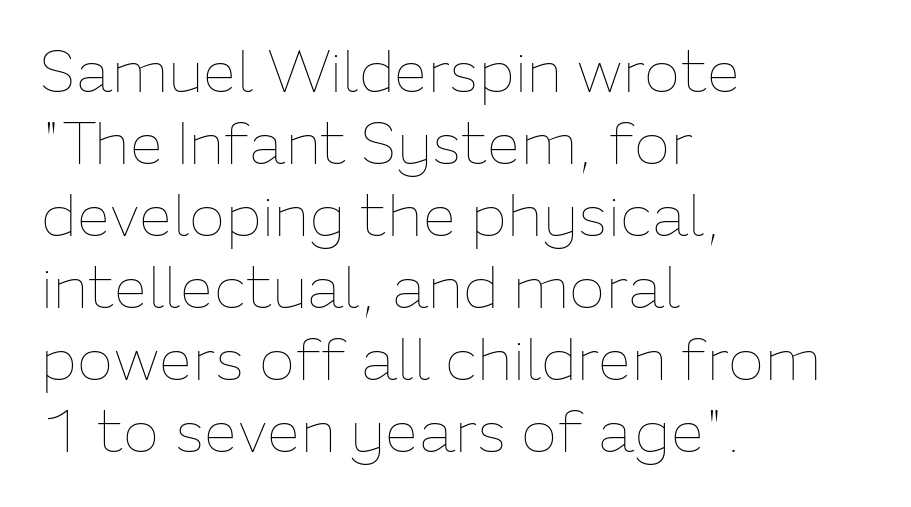
Just letters on the line, the space beneath them empty. The setting favours the left margin, as ordinary paragraphs usually do. This is the regular roman posture of the typeface. You could not count columns in this text — the font is proportionally spaced.
